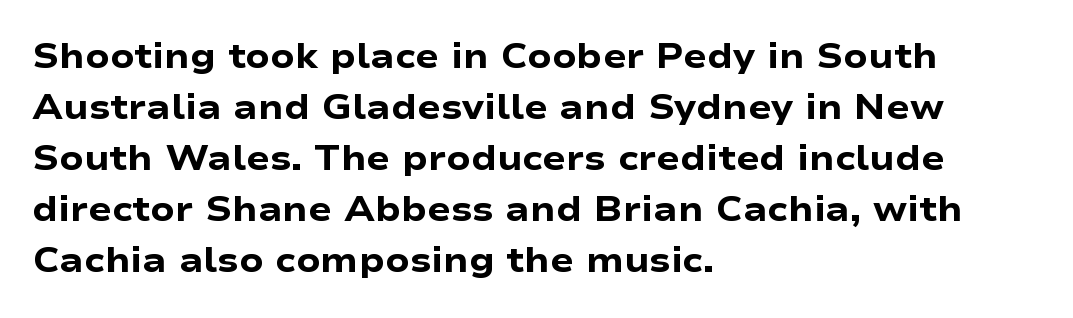
Q: Is the text bold? A: Yes.
Q: Is the text italic (slanted)? A: No, it is upright.
Q: Is the typeface a serif or a sans-serif typeface? A: Sans-serif.
Q: Is the text underlined? A: No.
Q: How is the paragraph aligned? A: Left-aligned.
Q: Is the spacing between letters normal or unusually wide? A: Normal.
Q: Is the spacing between lines tight, normal or loose? A: Normal.
Q: Width (condensed, normal, or wide)? A: Wide.
Q: Stroke contrast? A: Low.
Q: x-height? A: Medium.
Q: Monospaced? A: No.
